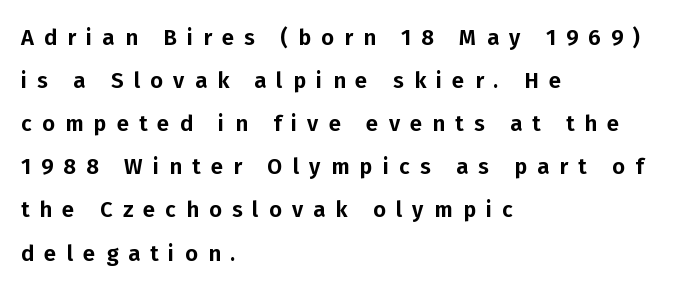
Q: Is the text italic (slanted)? A: No, it is upright.
Q: Is the text underlined? A: No.
Q: How is the paragraph aligned? A: Left-aligned.
Q: Is the spacing between letters normal or unusually wide? A: Unusually wide.
Q: Is the spacing between lines tight, normal or loose? A: Loose.
